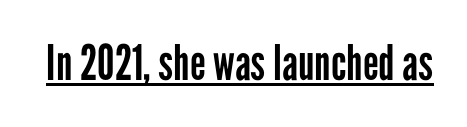
Q: Is the text bold? A: No.
Q: Is the text italic (slanted)? A: No, it is upright.
Q: Is the typeface a serif or a sans-serif typeface? A: Sans-serif.
Q: Is the text underlined? A: Yes.
Q: Is the spacing between letters normal or unusually wide? A: Normal.
Q: Width (condensed, normal, or wide)? A: Condensed.
Q: Stroke contrast? A: Low.
Q: x-height? A: Medium.
Q: Monospaced? A: No.
